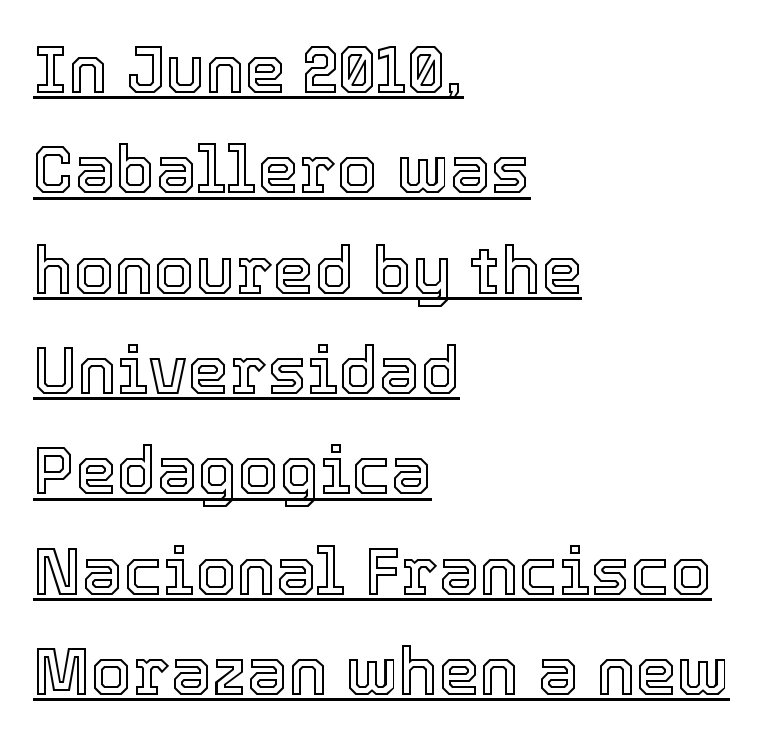
Q: Is the text italic (slanted)? A: No, it is upright.
Q: Is the text underlined? A: Yes.
Q: How is the paragraph aligned? A: Left-aligned.
Q: Is the spacing between letters normal or unusually wide? A: Normal.
Q: Is the spacing between lines tight, normal or loose? A: Normal.
Q: Width (condensed, normal, or wide)? A: Normal.
Q: x-height? A: Medium.
Q: Monospaced? A: No.
